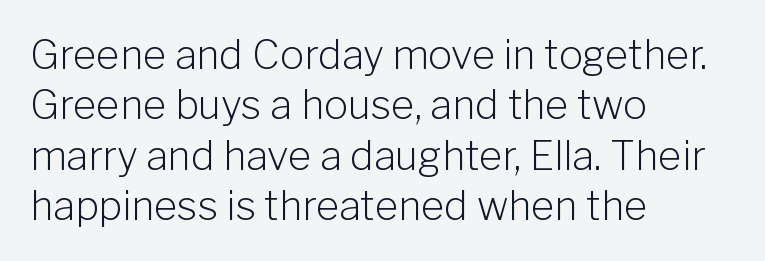
Q: Is the text bold? A: No.
Q: Is the text italic (slanted)? A: No, it is upright.
Q: Is the typeface a serif or a sans-serif typeface? A: Sans-serif.
Q: Is the text underlined? A: No.
Q: How is the paragraph aligned? A: Left-aligned.
Q: Is the spacing between letters normal or unusually wide? A: Normal.
Q: Is the spacing between lines tight, normal or loose? A: Normal.
Q: Width (condensed, normal, or wide)? A: Normal.
Q: Stroke contrast? A: Low.
Q: x-height? A: Medium.
Q: Monospaced? A: No.
